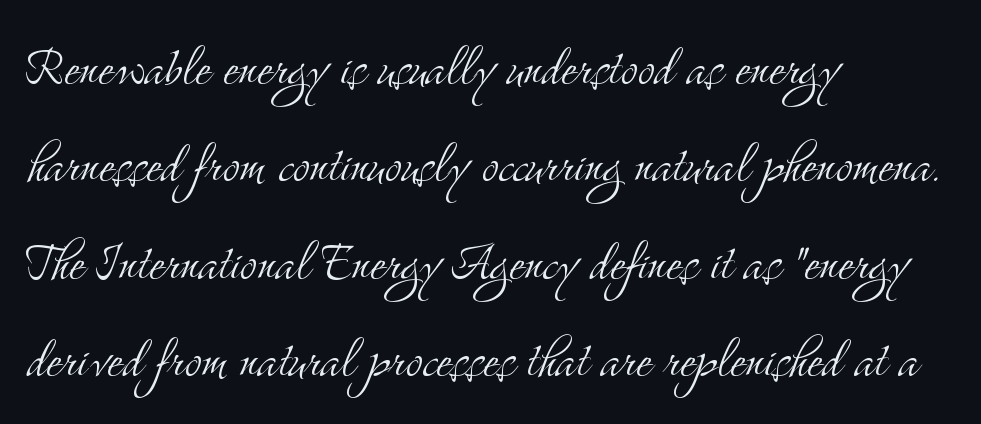
Q: Is the text bold? A: No.
Q: Is the text italic (slanted)? A: Yes.
Q: Is the typeface a serif or a sans-serif typeface? A: Serif.
Q: Is the text underlined? A: No.
Q: How is the paragraph aligned? A: Left-aligned.
Q: Is the spacing between letters normal or unusually wide? A: Normal.
Q: Is the spacing between lines tight, normal or loose? A: Normal.
Q: Width (condensed, normal, or wide)? A: Condensed.
Q: Stroke contrast? A: Medium.
Q: x-height? A: Small.
Q: Monospaced? A: No.
